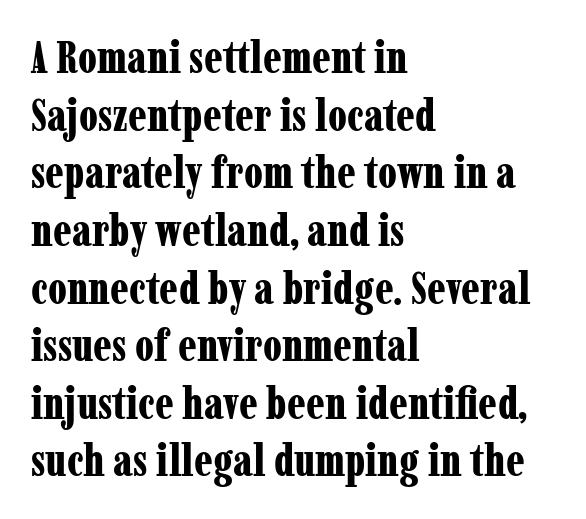
Quick note: underline off. Does the leading feel generous? No, just average. The lettering stays uniformly vertical, giving the passage a roman look. Horizontal alignment here is leftward, the default for most running prose. Letter spacing: default.
